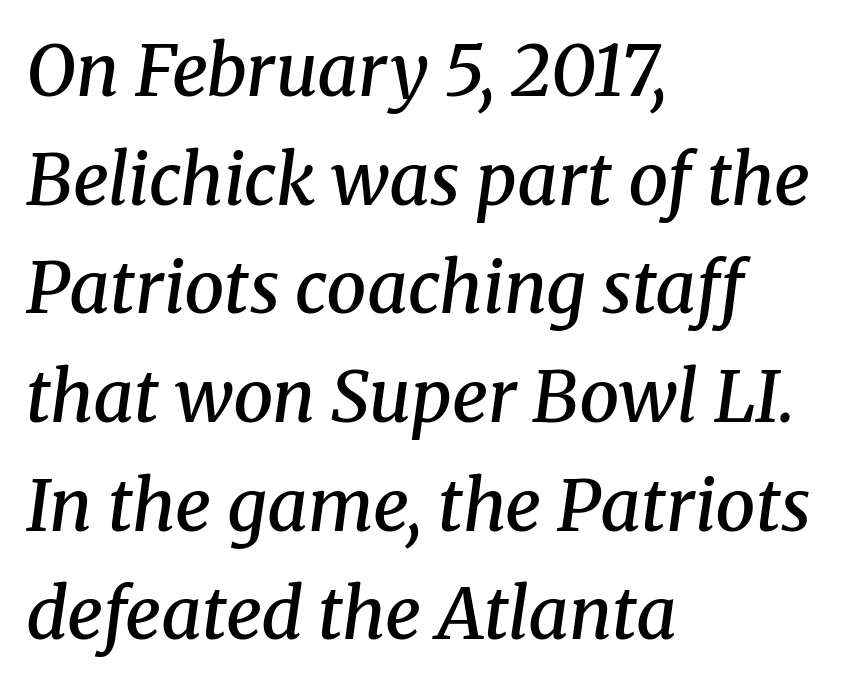
Are there feet on the stems? There are — it's a serif. The font's italic variant was chosen for this text. Plain, unruled lines of type. A semibold gives these letters moderate extra thickness, short of bold. The face used here is rendered with its standard letterfit.
